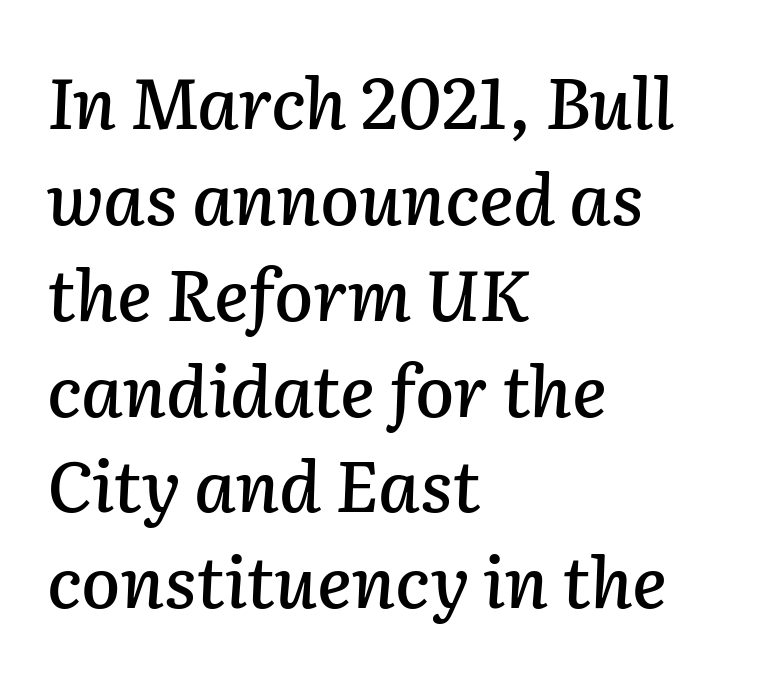
Line spacing here is normal. The rendering keeps characters at their native spacing. One-word summary of the alignment: left. The string is rendered with underlining switched off. Do the characters align in a grid? No, the font is proportional.
